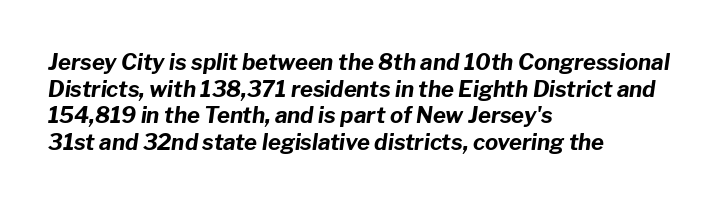
Descenders hang freely into open space. Observe the lean: these are italic letterforms. You could call the tracking neutral — neither tight nor loose. Bold? Absolutely — the strokes are thick and heavy.
